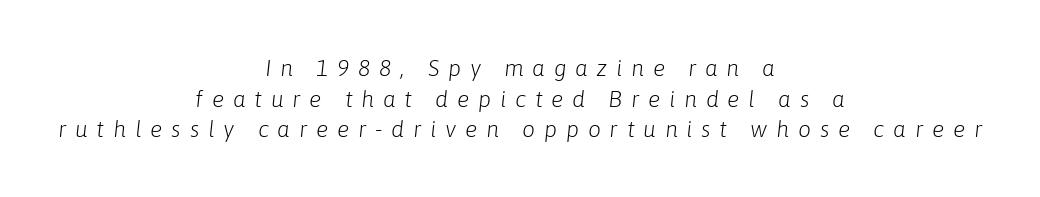
{"italic": "yes", "lean": "right", "slant_degrees": 6, "bold": "no", "underline": "no", "align": "center", "line_spacing": "normal", "line_spacing_ratio": 1.33, "letter_spacing": "wide", "letter_spacing_em": 0.38, "glyph_px": 23}
